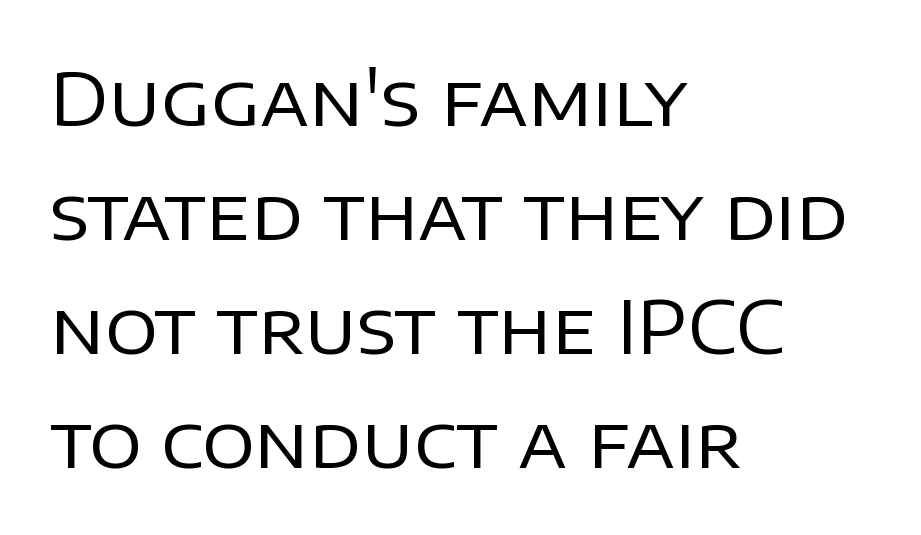
{"serif": "no", "italic": "no", "bold": "no", "weight": "regular", "width": "normal", "stroke_contrast": "low", "x_height": "large", "monospaced": "no", "underline": "no", "align": "left", "line_spacing": "normal", "line_spacing_ratio": 1.56, "letter_spacing": "normal", "letter_spacing_em": 0.0, "glyph_px": 73}
